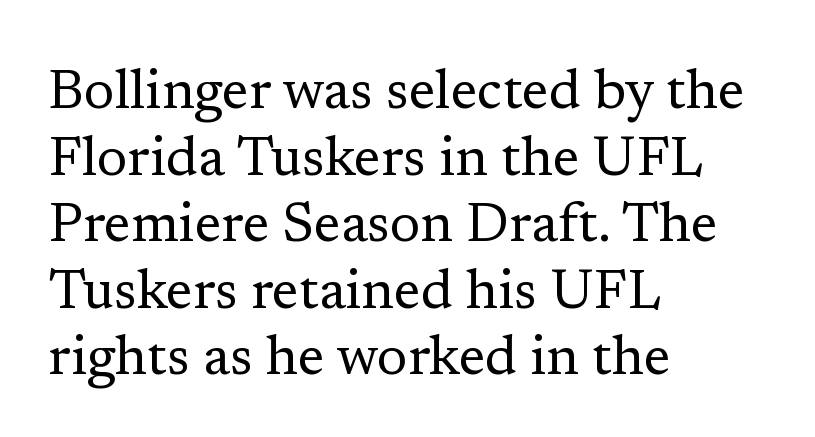
A clean baseline with only descenders dipping below it. Serif or sans? Serif — the stroke terminals have little feet. Proportional: the letters do not fall into vertical columns. The lettering holds an erect, upright posture throughout. Line starts are locked; line ends wander. The passage shown is not bold in any degree.
